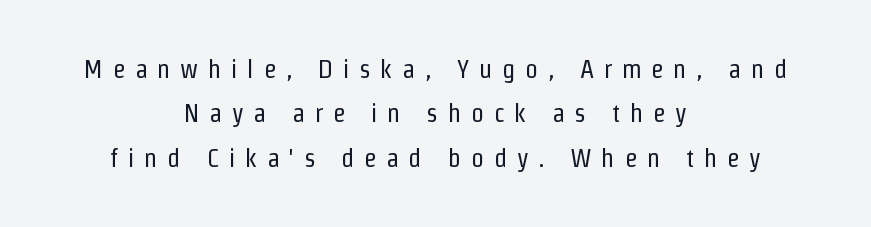
{"italic": "no", "bold": "no", "underline": "no", "align": "center", "line_spacing_ratio": 1.71, "letter_spacing": "wide", "letter_spacing_em": 0.37, "glyph_px": 26}
